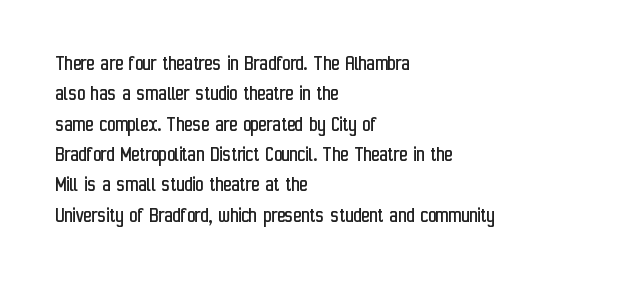
Q: Is the text bold? A: No.
Q: Is the text italic (slanted)? A: No, it is upright.
Q: Is the text underlined? A: No.
Q: How is the paragraph aligned? A: Left-aligned.
Q: Is the spacing between letters normal or unusually wide? A: Normal.
Q: Is the spacing between lines tight, normal or loose? A: Normal.
